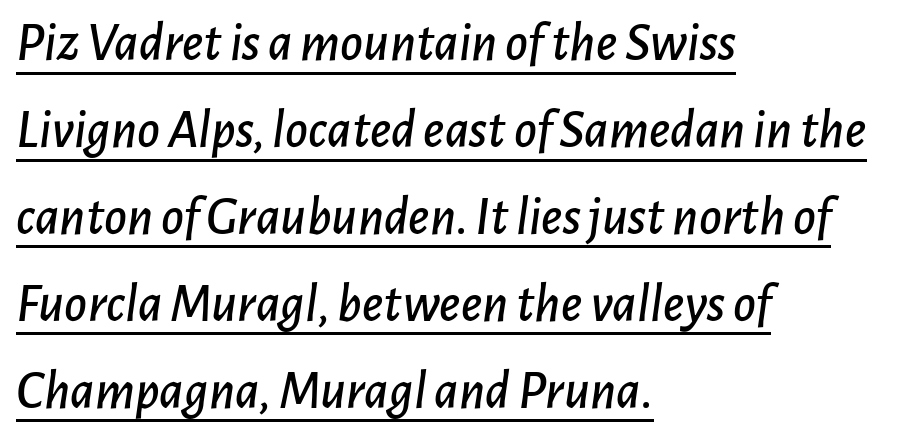
Q: Is the text italic (slanted)? A: Yes, it leans right by about 7 degrees.
Q: Is the text underlined? A: Yes.
Q: How is the paragraph aligned? A: Left-aligned.
Q: Is the spacing between letters normal or unusually wide? A: Normal.
Q: Is the spacing between lines tight, normal or loose? A: Normal.
Q: Width (condensed, normal, or wide)? A: Normal.
Q: Stroke contrast? A: Low.
Q: x-height? A: Medium.
Q: Monospaced? A: No.
